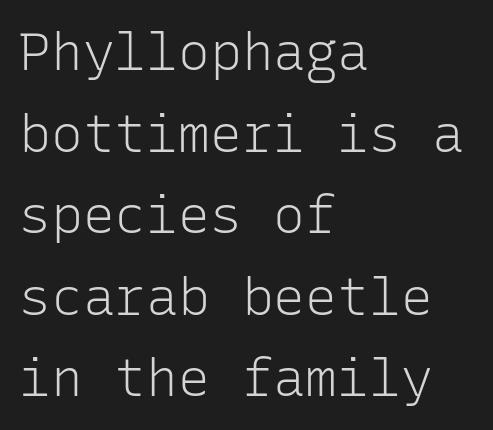
{"serif": "no", "italic": "no", "bold": "no", "weight": "light", "width": "normal", "stroke_contrast": "low", "x_height": "medium", "monospaced": "yes", "underline": "no", "align": "left", "line_spacing": "normal", "line_spacing_ratio": 1.54, "letter_spacing": "normal", "letter_spacing_em": 0.0, "glyph_px": 53}
